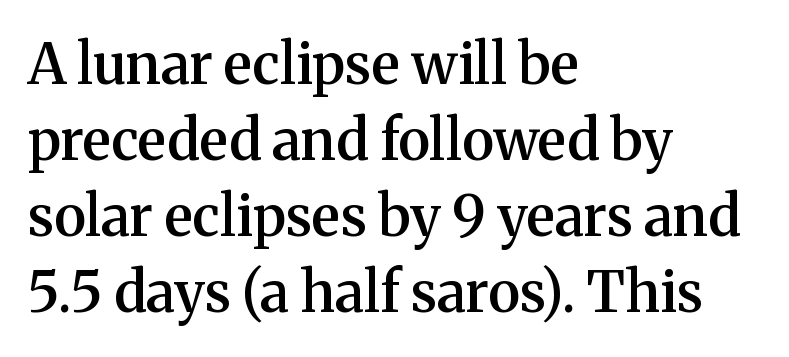
{"serif": "yes", "italic": "no", "bold": "semi", "weight": "semibold", "width": "normal", "stroke_contrast": "medium", "x_height": "medium", "monospaced": "no", "underline": "no", "align": "left", "line_spacing": "normal", "line_spacing_ratio": 1.36, "letter_spacing": "normal", "letter_spacing_em": 0.0, "glyph_px": 56}
